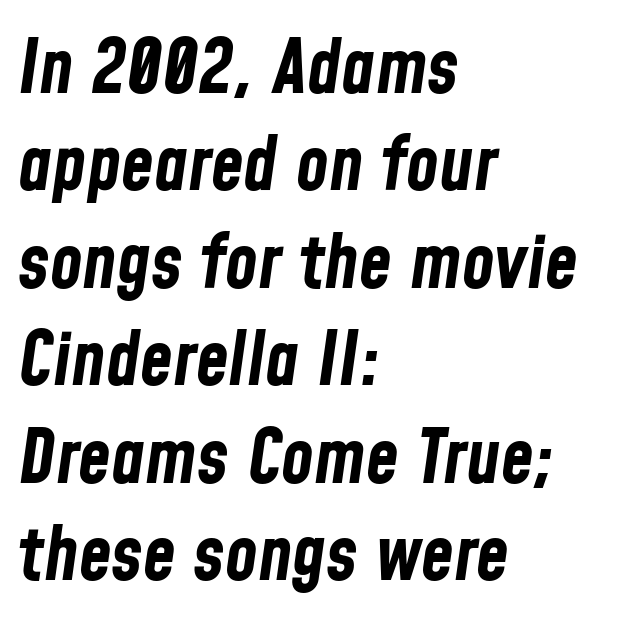
{"italic": "yes", "lean": "right", "slant_degrees": 8, "bold": "yes", "weight": "bold", "width": "condensed", "stroke_contrast": "low", "x_height": "medium", "monospaced": "no", "underline": "no", "align": "left", "line_spacing": "normal", "line_spacing_ratio": 1.3, "letter_spacing": "normal", "letter_spacing_em": 0.0, "glyph_px": 75}
